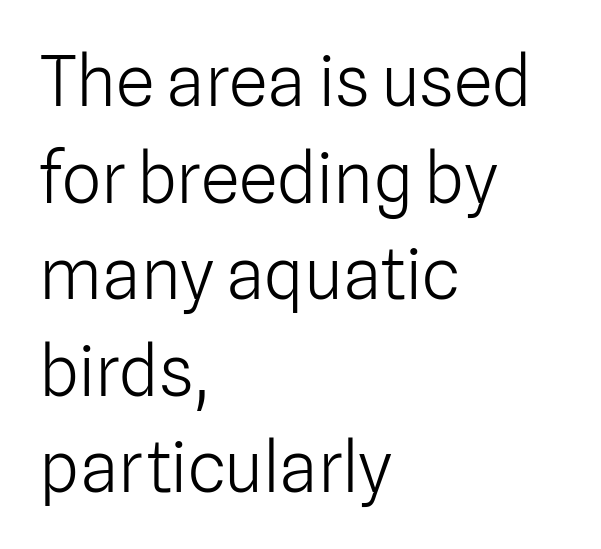
The image shows 70 px light sans-serif type, upright; set left-aligned, normal line spacing (1.38x), normal letter spacing, not underlined; low stroke contrast and a medium x-height.
